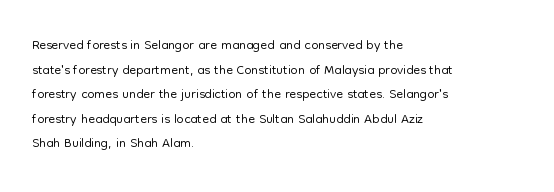
The image shows 20 px text type, upright; set left-aligned, line spacing 1.23x, normal letter spacing, not underlined.
